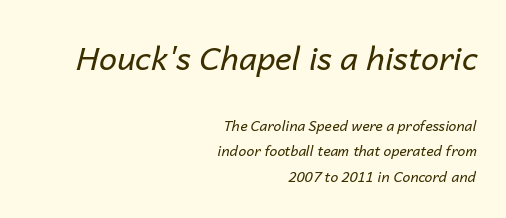
Does extra space separate the letters? No, they use regular spacing. Ink coverage per letter is moderate at most. The glyphs are unaccompanied by any horizontal stroke below them. The letters advance in unequal steps, a hallmark of proportional type. Quick note: italic.
